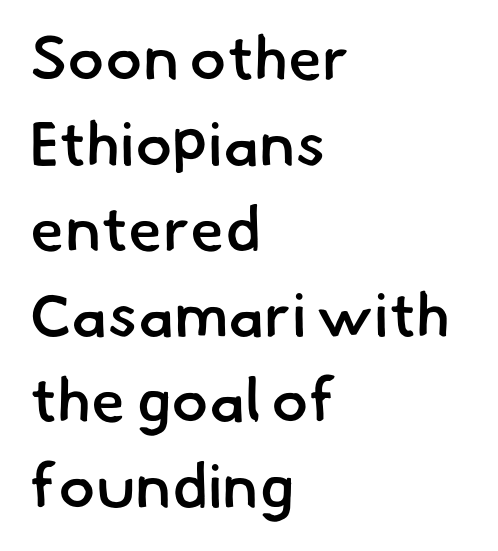
Is the letter spacing exaggerated? No — it looks like the ordinary default. Which margin do the lines hug? The left one — the right edge is uneven. How heavy is the stroke? Medium-heavy — a semibold, shy of bold. These lines sit exactly where default settings would place them. Nope, no serifs anywhere on these letters.
